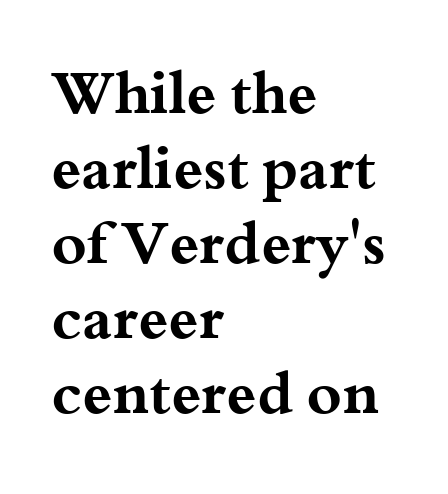
{"serif": "yes", "italic": "no", "bold": "yes", "weight": "bold", "width": "wide", "stroke_contrast": "medium", "x_height": "small", "monospaced": "no", "underline": "no", "align": "left", "line_spacing": "normal", "line_spacing_ratio": 1.25, "letter_spacing": "normal", "letter_spacing_em": 0.0, "glyph_px": 60}
